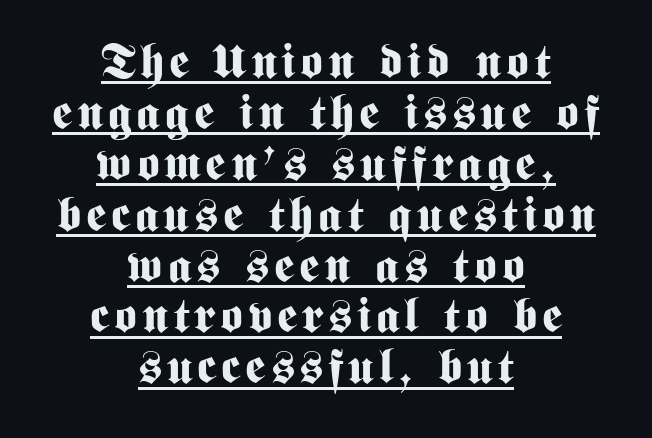
The image shows 48 px bold, condensed sans-serif type, upright; set centered, tight line spacing (1.06x), underlined; medium stroke contrast and a medium x-height.
